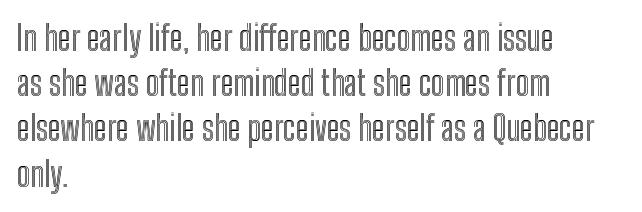
Q: Is the text italic (slanted)? A: No, it is upright.
Q: Is the text underlined? A: No.
Q: How is the paragraph aligned? A: Left-aligned.
Q: Is the spacing between letters normal or unusually wide? A: Normal.
Q: Is the spacing between lines tight, normal or loose? A: Normal.
Q: Width (condensed, normal, or wide)? A: Condensed.
Q: x-height? A: Medium.
Q: Monospaced? A: No.
